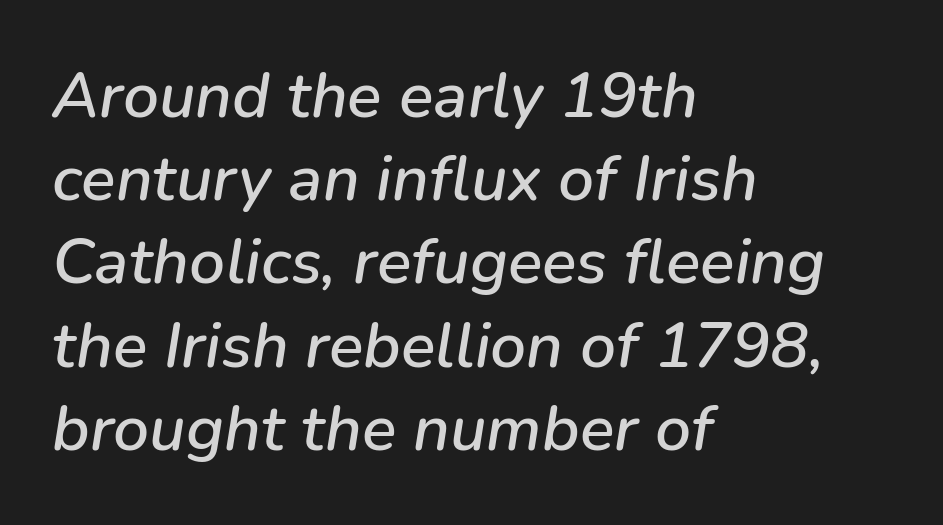
The image shows 64 px text type, italic (leaning right); set left-aligned, normal line spacing (1.3x), normal letter spacing, not underlined; low stroke contrast and a medium x-height.
